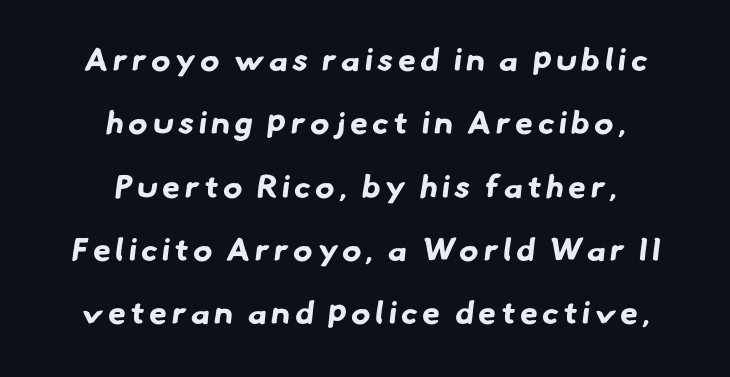
{"serif": "no", "bold": "yes", "weight": "bold", "width": "normal", "stroke_contrast": "low", "x_height": "small", "monospaced": "no", "underline": "no", "align": "center", "line_spacing": "loose", "line_spacing_ratio": 1.98, "glyph_px": 32}
